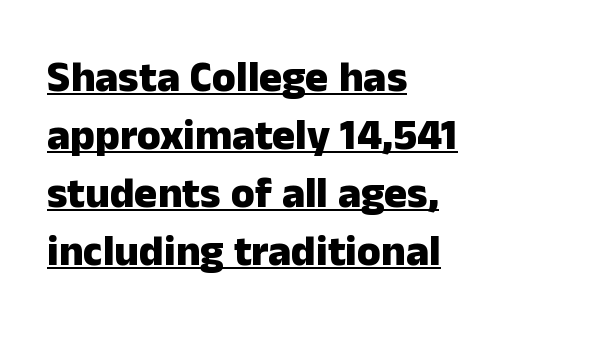
{"serif": "no", "italic": "no", "bold": "yes", "weight": "heavy", "width": "normal", "stroke_contrast": "low", "x_height": "medium", "monospaced": "no", "underline": "yes", "align": "left", "line_spacing": "normal", "line_spacing_ratio": 1.35, "letter_spacing": "normal", "letter_spacing_em": 0.0, "glyph_px": 43}
